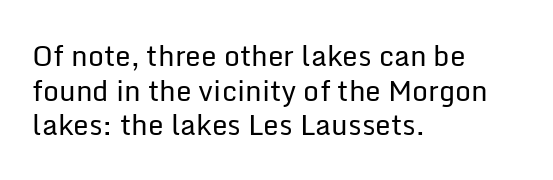
Weight: in the light-to-regular range. The designer went with a sans here, leaving each stem footless. Descenders are the only things crossing below the line. Line starts are locked; line ends wander.
